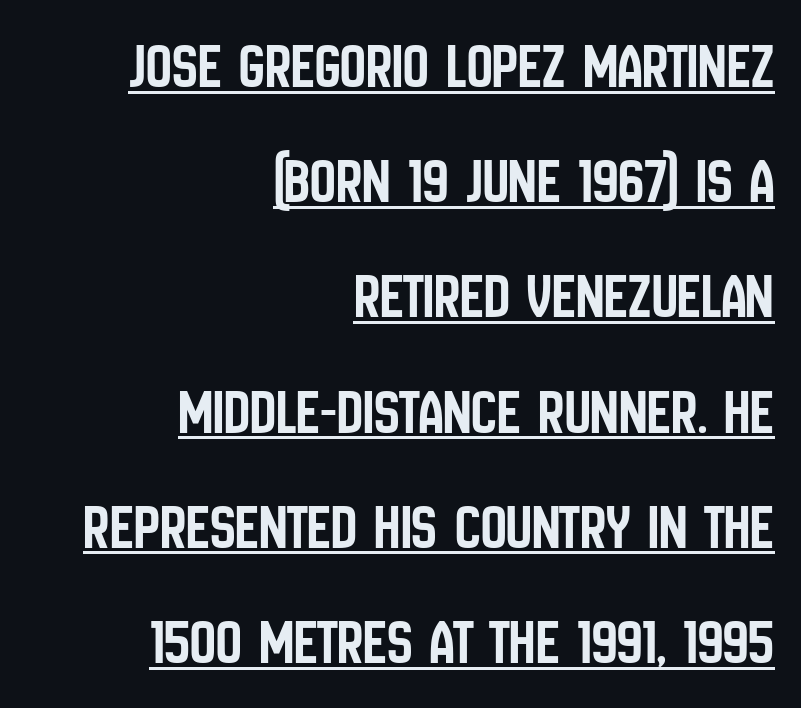
The image shows 64 px condensed sans-serif type, upright; set right-aligned, line spacing 1.8x, normal letter spacing, underlined; low stroke contrast and a large x-height.
